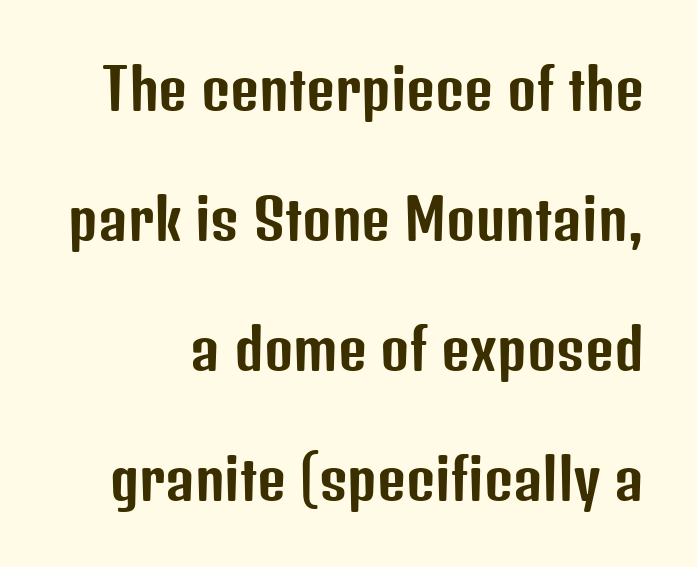
Q: Is the text italic (slanted)? A: No, it is upright.
Q: Is the typeface a serif or a sans-serif typeface? A: Sans-serif.
Q: Is the text underlined? A: No.
Q: Is the spacing between letters normal or unusually wide? A: Normal.
Q: Is the spacing between lines tight, normal or loose? A: Loose.
Q: Width (condensed, normal, or wide)? A: Condensed.
Q: Stroke contrast? A: Low.
Q: x-height? A: Medium.
Q: Monospaced? A: No.
